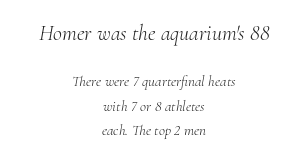
{"italic": "yes", "lean": "right", "slant_degrees": 10, "bold": "no", "underline": "no", "align": "center", "line_spacing": "normal", "line_spacing_ratio": 1.63, "letter_spacing": "normal", "letter_spacing_em": 0.0, "larger_block": "first", "size_ratio": 1.47, "glyph_px": 22}
